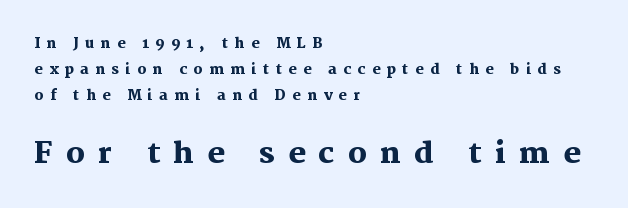
{"serif": "yes", "italic": "no", "bold": "yes", "weight": "heavy", "width": "normal", "stroke_contrast": "medium", "x_height": "medium", "monospaced": "no", "underline": "no", "align": "left", "line_spacing_ratio": 1.86, "letter_spacing": "wide", "letter_spacing_em": 0.46, "larger_block": "second", "size_ratio": 2.07, "glyph_px": 29}
